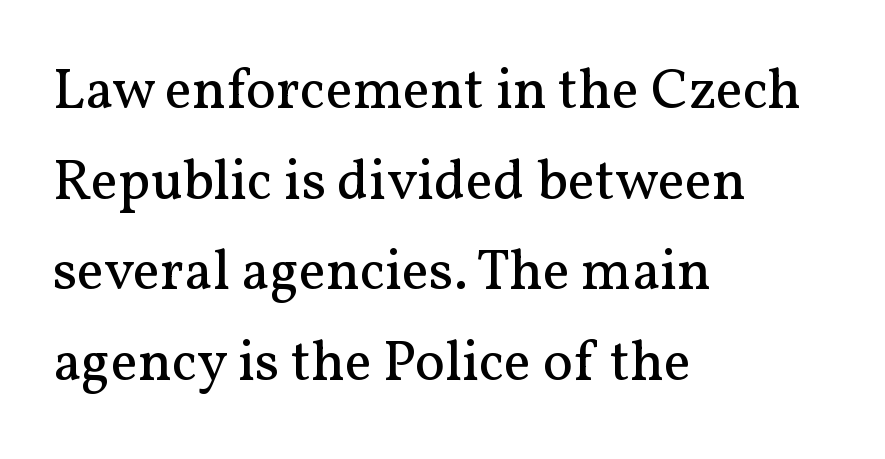
The characters are drawn with everyday or finer stroke widths. Default kerning and tracking; the words read as compact shapes. Compared with typical paragraphs, the rows here are spaced about the same. Letters rest on an invisible, unmarked baseline. This sample uses an upright cut, with every glyph sitting square on the baseline. The rag falls on the right side of this text block.
